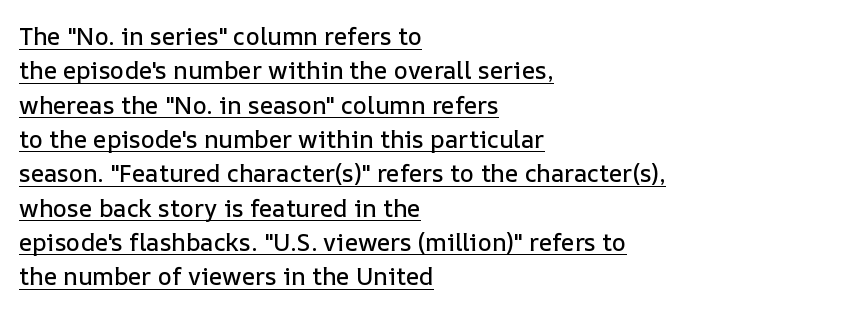
{"italic": "no", "underline": "yes", "align": "left", "line_spacing": "normal", "line_spacing_ratio": 1.43, "letter_spacing": "normal", "letter_spacing_em": 0.0, "glyph_px": 24}
